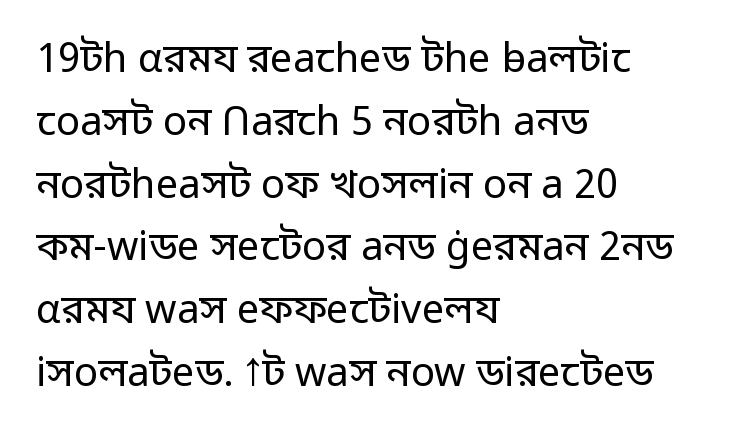
The image shows 40 px regular-weight sans-serif type, upright; set left-aligned, normal line spacing (1.57x), normal letter spacing, not underlined; low stroke contrast and a medium x-height.
